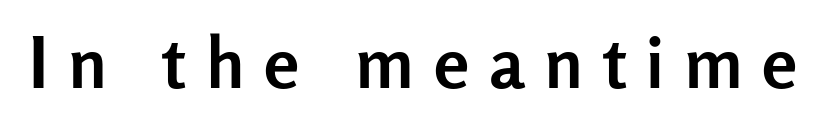
Q: Is the text bold? A: Yes.
Q: Is the text italic (slanted)? A: No, it is upright.
Q: Is the typeface a serif or a sans-serif typeface? A: Sans-serif.
Q: Is the text underlined? A: No.
Q: Is the spacing between letters normal or unusually wide? A: Unusually wide.
Q: Width (condensed, normal, or wide)? A: Normal.
Q: Stroke contrast? A: Low.
Q: x-height? A: Medium.
Q: Monospaced? A: No.
